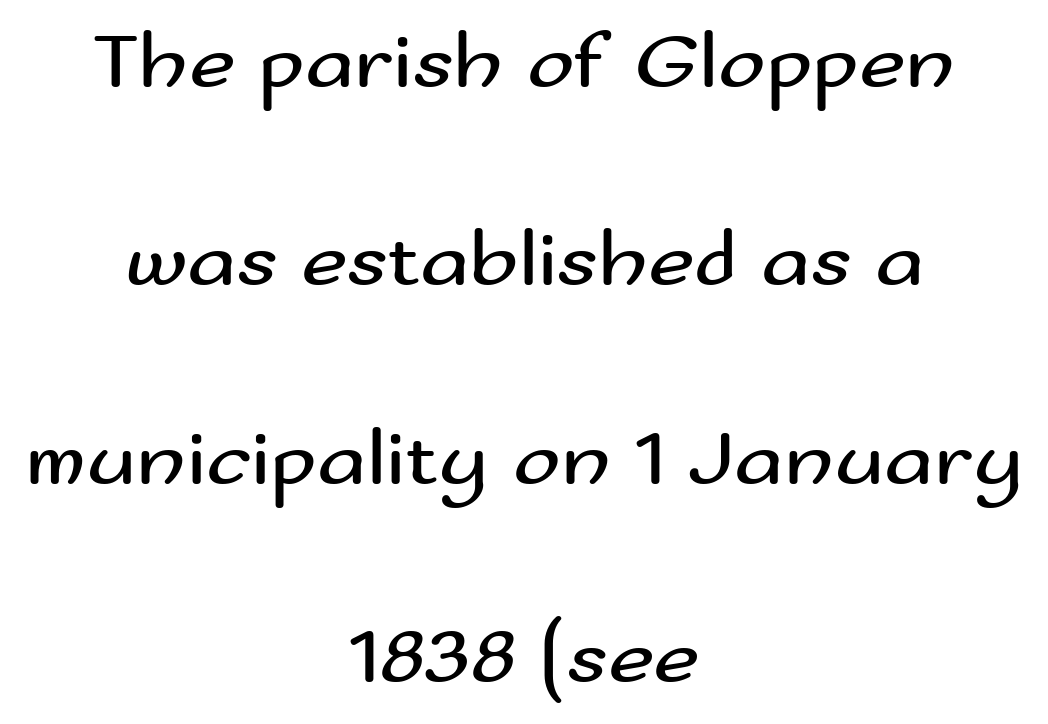
The zone under the glyphs is completely vacant. Baseline-to-baseline distance is far greater than the letter height. Do the characters align in a grid? No, the font is proportional. The text was rendered using a sans face with plain stroke endings.
